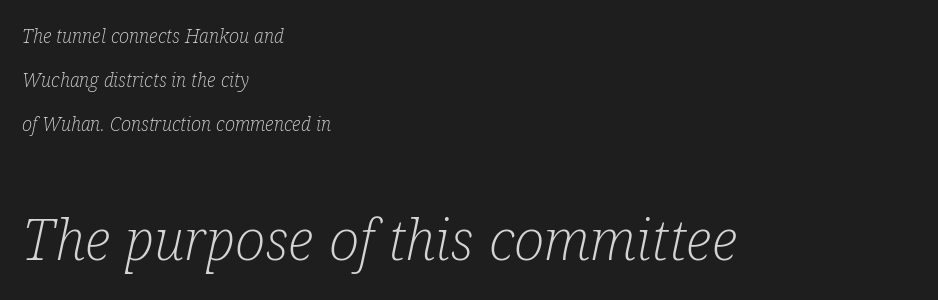
The image shows 57 px light, condensed serif type, italic (leaning right); set left-aligned, loose line spacing (2.31x), normal letter spacing, not underlined; the second (bottom) block is 3.0x larger; low stroke contrast and a medium x-height.
